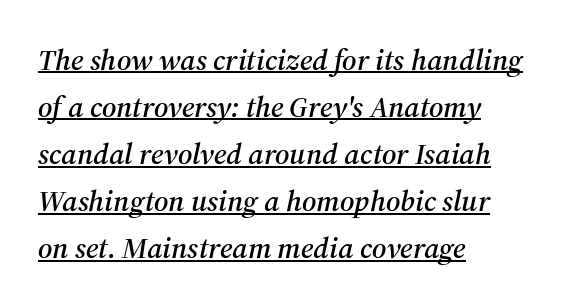
{"serif": "yes", "italic": "yes", "lean": "right", "slant_degrees": 12, "width": "normal", "stroke_contrast": "medium", "x_height": "medium", "monospaced": "no", "underline": "yes", "align": "left", "line_spacing": "normal", "line_spacing_ratio": 1.57, "letter_spacing": "normal", "letter_spacing_em": 0.0, "glyph_px": 30}
